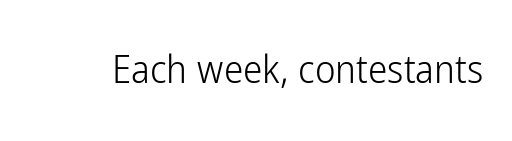
{"serif": "no", "italic": "no", "bold": "no", "weight": "light", "width": "condensed", "stroke_contrast": "low", "x_height": "medium", "monospaced": "no", "underline": "no", "letter_spacing": "normal", "letter_spacing_em": 0.0, "glyph_px": 39}
